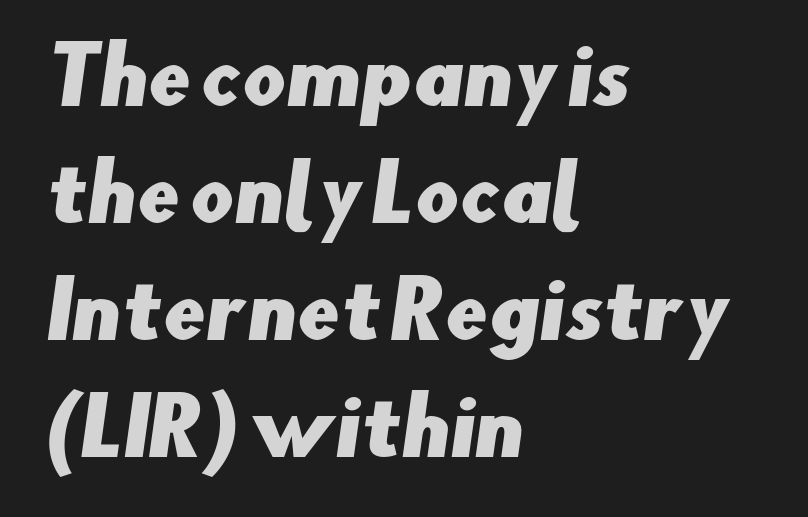
{"serif": "no", "width": "normal", "stroke_contrast": "low", "x_height": "small", "monospaced": "no", "underline": "no", "align": "left", "line_spacing": "normal", "line_spacing_ratio": 1.54, "letter_spacing": "normal", "letter_spacing_em": 0.0, "glyph_px": 76}
